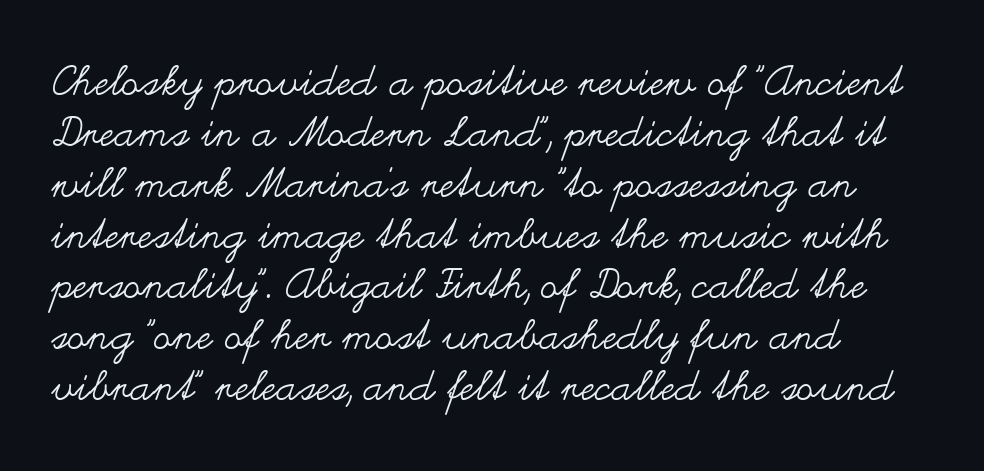
{"bold": "no", "weight": "regular", "width": "wide", "stroke_contrast": "medium", "x_height": "small", "monospaced": "no", "underline": "no", "align": "left", "line_spacing_ratio": 1.24, "letter_spacing": "normal", "letter_spacing_em": 0.0, "glyph_px": 41}
